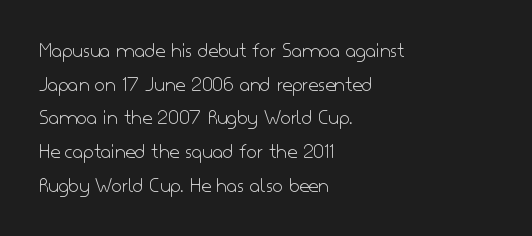
Unbolded letterforms with no extra heft. The letterforms sit shoulder to shoulder at normal distance. Line spacing here is normal. Glance below the letters and you will spot only blank space. Visually the block forms a straight wall on the left and a jagged coastline on the right.
